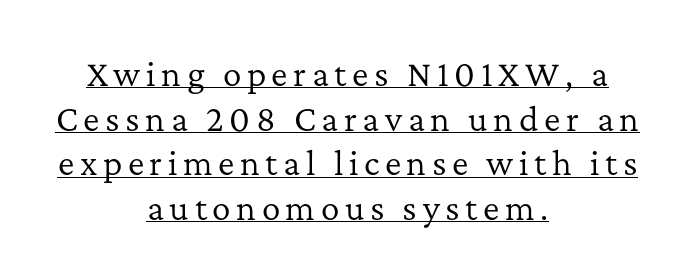
{"serif": "yes", "italic": "no", "bold": "no", "weight": "regular", "width": "normal", "stroke_contrast": "low", "x_height": "medium", "monospaced": "no", "underline": "yes", "align": "center", "line_spacing": "normal", "line_spacing_ratio": 1.44, "glyph_px": 31}
